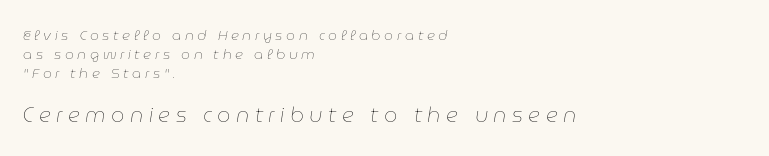
{"italic": "yes", "lean": "right", "slant_degrees": 9, "bold": "no", "underline": "no", "align": "left", "line_spacing": "normal", "line_spacing_ratio": 1.37, "letter_spacing": "wide", "letter_spacing_em": 0.26, "larger_block": "second", "size_ratio": 1.5, "glyph_px": 21}
